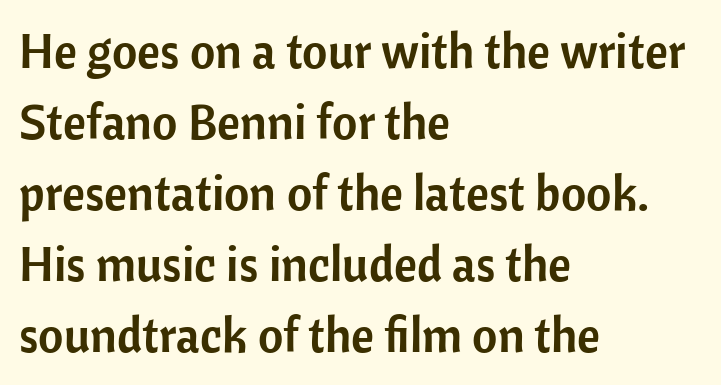
Q: Is the text italic (slanted)? A: No, it is upright.
Q: Is the typeface a serif or a sans-serif typeface? A: Sans-serif.
Q: Is the text underlined? A: No.
Q: How is the paragraph aligned? A: Left-aligned.
Q: Is the spacing between letters normal or unusually wide? A: Normal.
Q: Is the spacing between lines tight, normal or loose? A: Normal.
Q: Width (condensed, normal, or wide)? A: Normal.
Q: Stroke contrast? A: Low.
Q: x-height? A: Medium.
Q: Monospaced? A: No.
